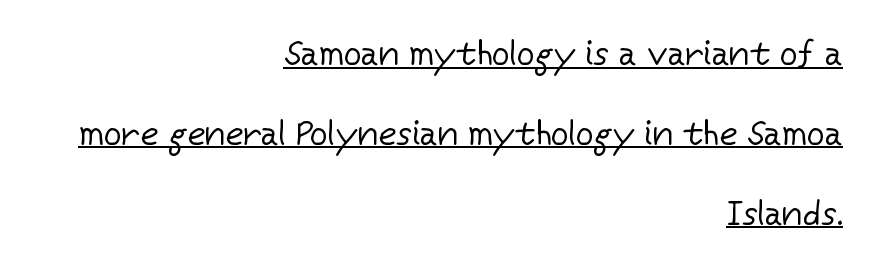
The compositor pushed each line to the right boundary. The passage shown has conventional tracking throughout. This sample has the flowing, uneven cadence of proportional lettering. Is there an underline? Yes — a line sits under the letters.
